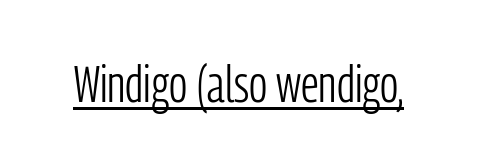
The image shows 52 px light, condensed sans-serif type, upright; set normal letter spacing, underlined; low stroke contrast and a medium x-height.
